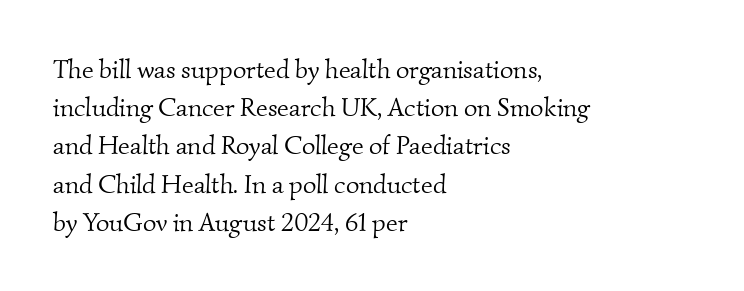
Q: Is the text bold? A: No.
Q: Is the text underlined? A: No.
Q: How is the paragraph aligned? A: Left-aligned.
Q: Is the spacing between letters normal or unusually wide? A: Normal.
Q: Is the spacing between lines tight, normal or loose? A: Normal.
